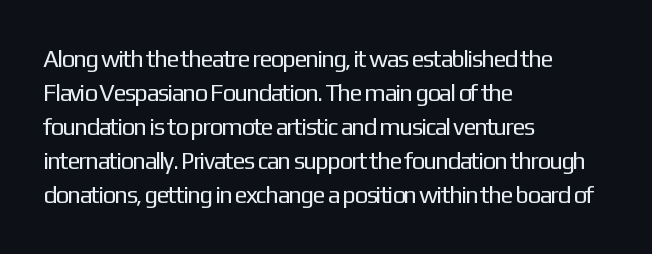
{"italic": "no", "bold": "no", "underline": "no", "align": "left", "line_spacing": "normal", "line_spacing_ratio": 1.42, "letter_spacing": "normal", "letter_spacing_em": 0.0, "glyph_px": 24}
